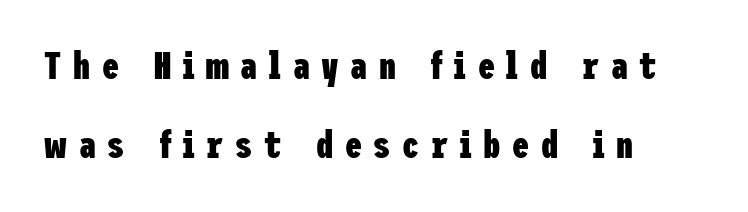
The strip under each line holds only bare page. The letters stand straight up with perfectly vertical stems. Regarding serifs, this sample does without them. The vertical gap from one line to the next is large.
